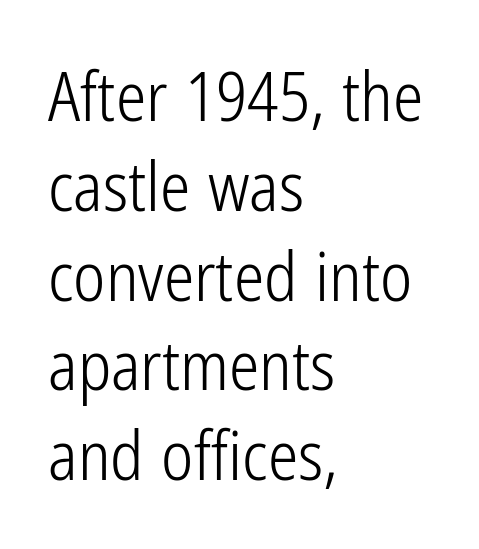
Q: Is the text bold? A: No.
Q: Is the text italic (slanted)? A: No, it is upright.
Q: Is the typeface a serif or a sans-serif typeface? A: Sans-serif.
Q: Is the text underlined? A: No.
Q: How is the paragraph aligned? A: Left-aligned.
Q: Is the spacing between letters normal or unusually wide? A: Normal.
Q: Is the spacing between lines tight, normal or loose? A: Normal.
Q: Width (condensed, normal, or wide)? A: Condensed.
Q: Stroke contrast? A: Low.
Q: x-height? A: Medium.
Q: Monospaced? A: No.
